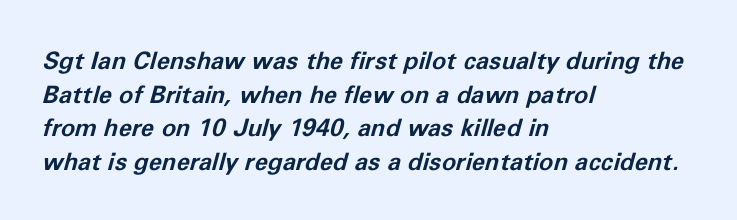
The image shows 24 px bold type, italic (leaning right); set left-aligned, normal line spacing (1.4x), normal letter spacing, not underlined.
